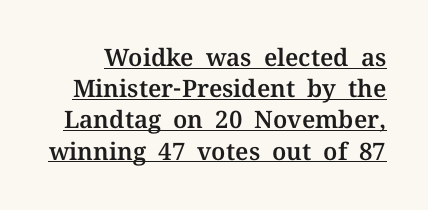
{"italic": "no", "underline": "yes", "line_spacing": "normal", "line_spacing_ratio": 1.3, "letter_spacing": "normal", "letter_spacing_em": 0.0, "glyph_px": 24}
